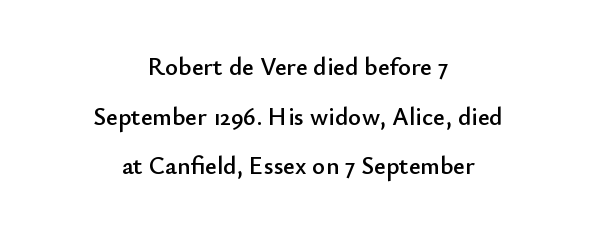
A clean baseline with only descenders dipping below it. You could fit nearly another row in the gap between these rows. Tall strokes in this sample are plumb rather than angled. Compared with typical body copy, the letter spacing here is the same. The lines in this sample share a center point and differ in where they start and stop.
